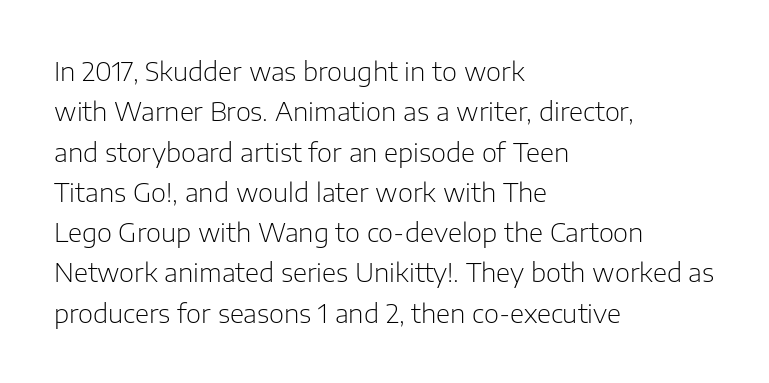
Q: Is the text bold? A: No.
Q: Is the text italic (slanted)? A: No, it is upright.
Q: Is the text underlined? A: No.
Q: How is the paragraph aligned? A: Left-aligned.
Q: Is the spacing between letters normal or unusually wide? A: Normal.
Q: Is the spacing between lines tight, normal or loose? A: Normal.
